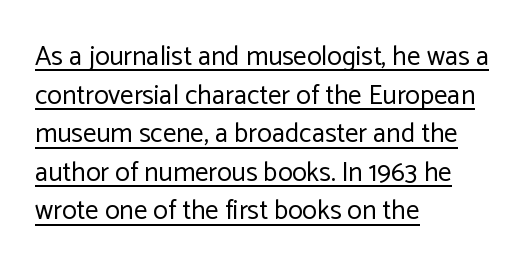
Letters have the restrained weight of plain body copy at most. What stands out about the letter spacing? Nothing — it is the standard amount. This block has exactly the height ordinary leading produces. Alignment: flush left.
